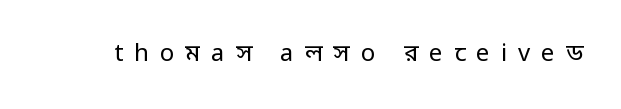
The image shows 24 px text type, upright; set unusually wide letter spacing (+0.46 em), not underlined.
